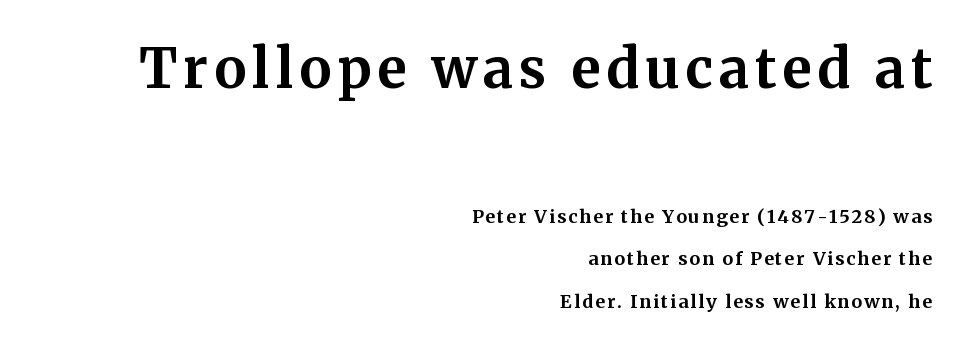
The image shows 54 px bold serif type, upright; set right-aligned, loose line spacing (2.36x), not underlined; the first (top) block is 3.0x larger; medium stroke contrast and a medium x-height.
